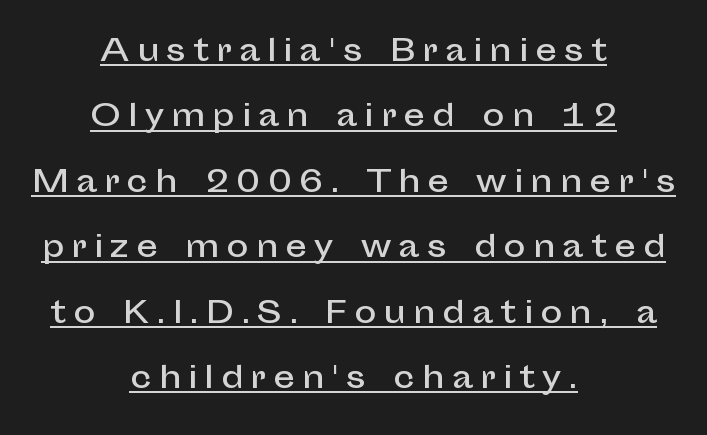
{"serif": "no", "italic": "no", "width": "normal", "stroke_contrast": "low", "x_height": "medium", "monospaced": "no", "underline": "yes", "align": "center", "line_spacing": "loose", "line_spacing_ratio": 2.18, "letter_spacing": "wide", "letter_spacing_em": 0.24, "glyph_px": 30}
